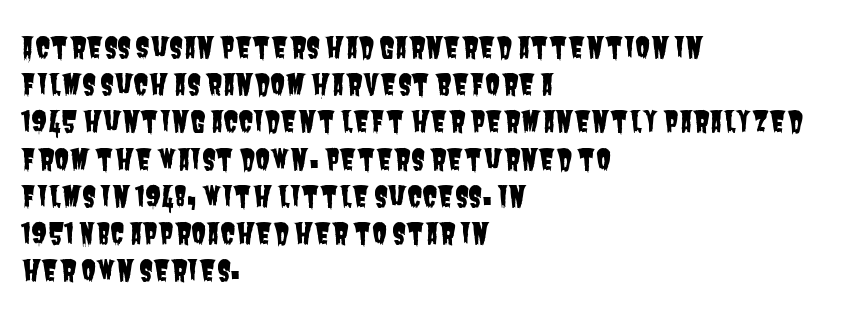
These lines are rendered in a variable-pitch font. The compositor pushed each line to the left boundary. Regarding serifs, this sample does without them. The horizontal fit of the characters is conventional and even. Just letters on the line, the space beneath them empty.
